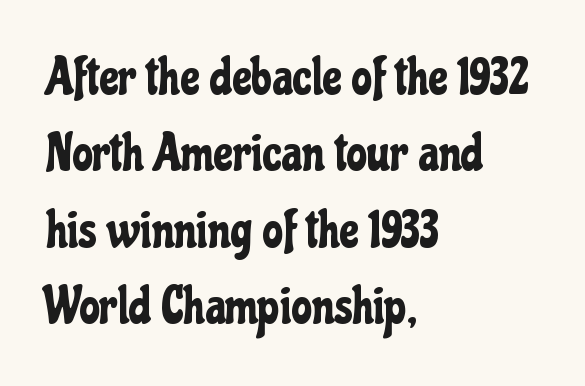
Caption: multi-line text, flush left, ragged right. Does the type have serifs? No, each stem ends abruptly. The letters advance in unequal steps, a hallmark of proportional type. The tracking reads as untouched default to a designer's eye. Ascenders rise straight up at ninety degrees.
